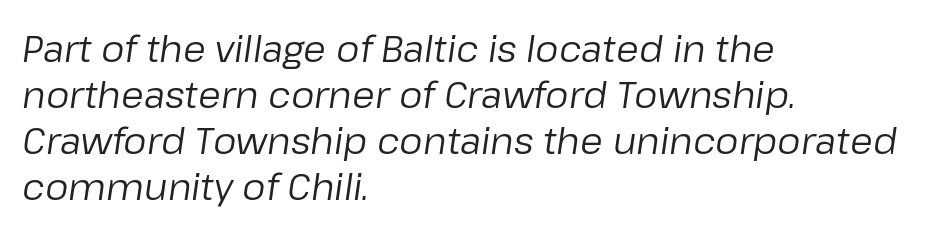
The line texture is even and compact thanks to regular tracking. These lines are rendered in a variable-pitch font. Counters stay open thanks to moderate or lighter strokes. Lines of text with bare space underneath. This rendering uses left alignment, leaving the right contour irregular.
